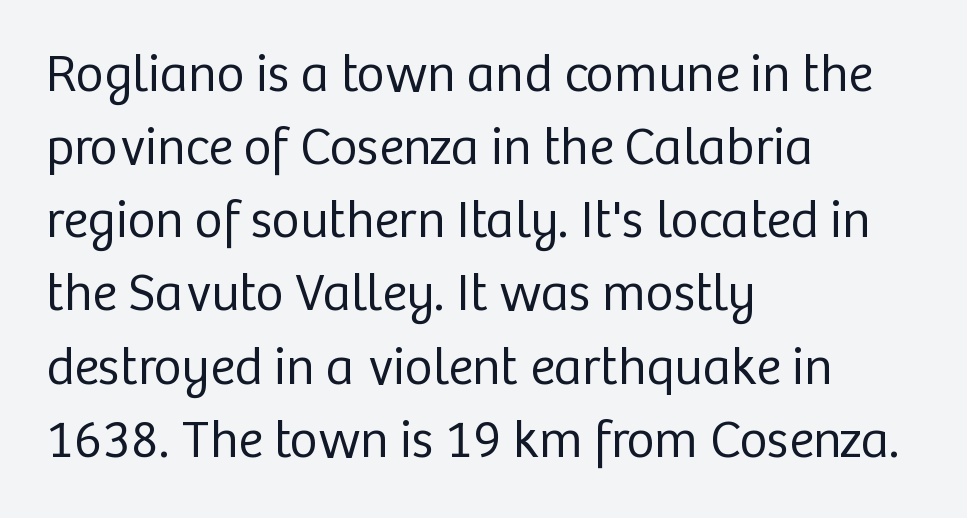
Nothing sits at the stroke ends, so this counts as sans-serif. This is the regular roman posture of the typeface. The horizontal fit of the characters is conventional and even. Weight: not bold — regular or lighter. Varying glyph widths throughout — classic text-font behaviour.
